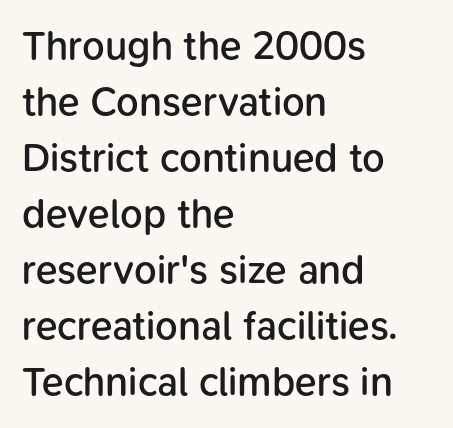
{"serif": "no", "italic": "no", "bold": "semi", "weight": "semibold", "width": "normal", "stroke_contrast": "low", "x_height": "medium", "monospaced": "no", "underline": "no", "align": "left", "line_spacing": "normal", "line_spacing_ratio": 1.4, "letter_spacing": "normal", "letter_spacing_em": 0.0, "glyph_px": 40}
